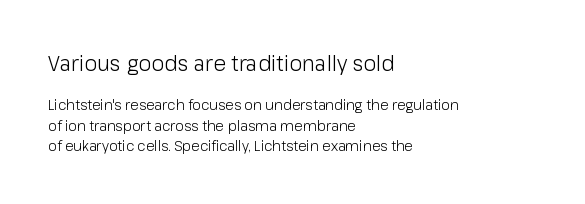
{"italic": "no", "bold": "no", "underline": "no", "align": "left", "line_spacing": "normal", "line_spacing_ratio": 1.46, "letter_spacing": "normal", "letter_spacing_em": 0.0, "larger_block": "first", "size_ratio": 1.5, "glyph_px": 21}
